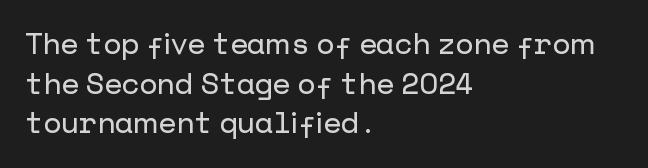
{"serif": "no", "italic": "no", "width": "normal", "stroke_contrast": "low", "x_height": "medium", "underline": "no", "align": "left", "line_spacing": "normal", "line_spacing_ratio": 1.37, "letter_spacing": "normal", "letter_spacing_em": 0.0, "glyph_px": 29}
